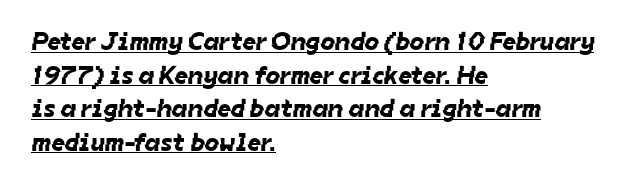
The rendering uses a moderate line-height, typical for paragraphs. The lines are quadded left. This sample uses plain, unmodified letter spacing. Looks like someone drew a line under every word here.
